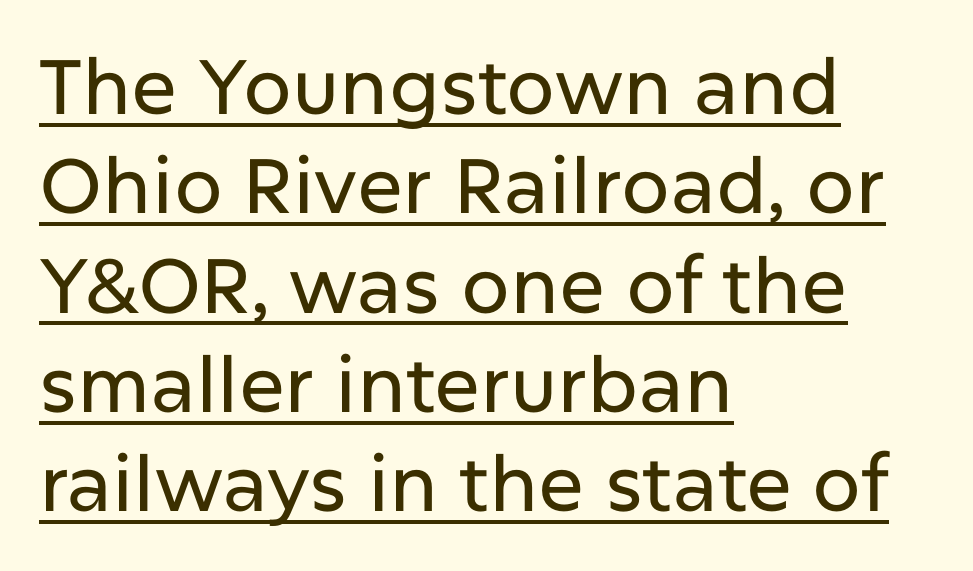
This is sans-serif lettering, the kind often seen on screens and signage. The specimen includes a rule beneath the text block's lines. Compared with a centered layout, this one pins lines to the left instead. Think of a printed novel: that variable character pitch is what you see here. The letters sit at their default tracking, neither squeezed nor spread. A typesetter would mark this as roman, not italic.
